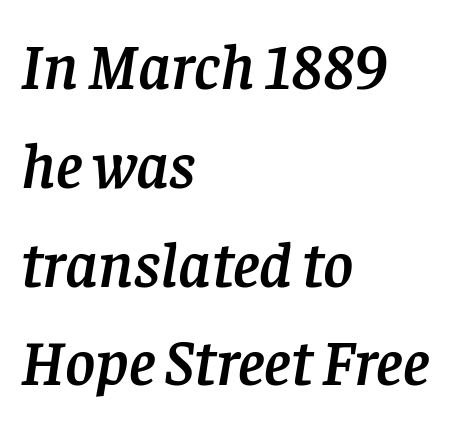
The image shows 65 px serif type, italic (leaning right); set left-aligned, normal line spacing (1.52x), normal letter spacing, not underlined; low stroke contrast and a large x-height.
